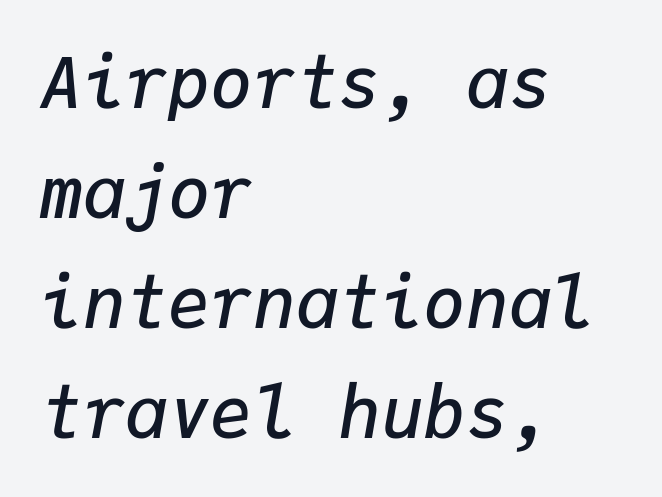
The image shows 71 px semibold type, italic (leaning right), monospaced; set left-aligned, normal line spacing (1.55x), normal letter spacing, not underlined; low stroke contrast and a medium x-height.
